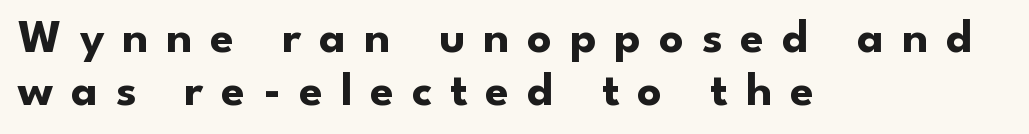
Q: Is the text bold? A: Yes.
Q: Is the text italic (slanted)? A: No, it is upright.
Q: Is the typeface a serif or a sans-serif typeface? A: Sans-serif.
Q: Is the text underlined? A: No.
Q: How is the paragraph aligned? A: Left-aligned.
Q: Is the spacing between letters normal or unusually wide? A: Unusually wide.
Q: Is the spacing between lines tight, normal or loose? A: Tight.
Q: Width (condensed, normal, or wide)? A: Normal.
Q: Stroke contrast? A: Low.
Q: x-height? A: Small.
Q: Monospaced? A: No.
